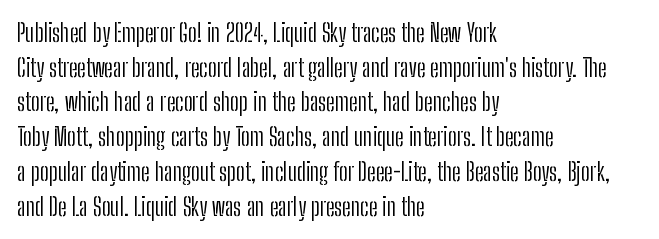
The letters stand straight up with perfectly vertical stems. The typesetter chose a ragged-right arrangement here. What's the leading like? Ordinary, nothing unusual. Nothing unusual about the tracking: characters are spaced as the font intends. Is the stroke heavy? The answer is a plain regular-or-lighter.
